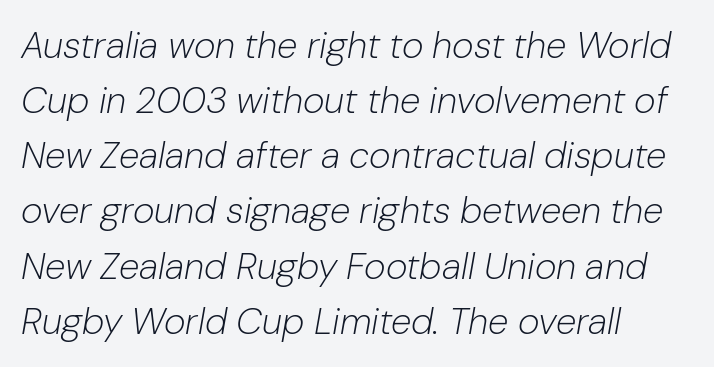
Q: Is the text bold? A: No.
Q: Is the text italic (slanted)? A: Yes, it leans right by about 10 degrees.
Q: Is the text underlined? A: No.
Q: How is the paragraph aligned? A: Left-aligned.
Q: Is the spacing between letters normal or unusually wide? A: Normal.
Q: Is the spacing between lines tight, normal or loose? A: Normal.
Q: Width (condensed, normal, or wide)? A: Normal.
Q: Stroke contrast? A: Low.
Q: x-height? A: Medium.
Q: Monospaced? A: No.
